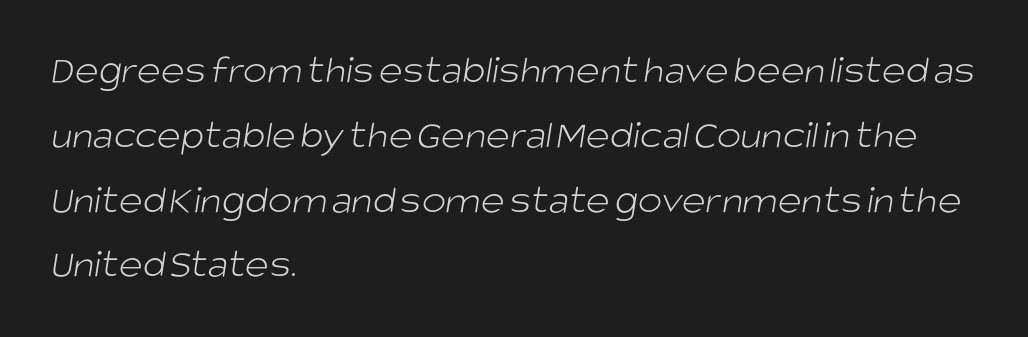
Q: Is the text bold? A: No.
Q: Is the typeface a serif or a sans-serif typeface? A: Sans-serif.
Q: Is the text underlined? A: No.
Q: How is the paragraph aligned? A: Left-aligned.
Q: Is the spacing between letters normal or unusually wide? A: Normal.
Q: Is the spacing between lines tight, normal or loose? A: Normal.
Q: Width (condensed, normal, or wide)? A: Normal.
Q: Stroke contrast? A: Low.
Q: x-height? A: Large.
Q: Monospaced? A: No.
